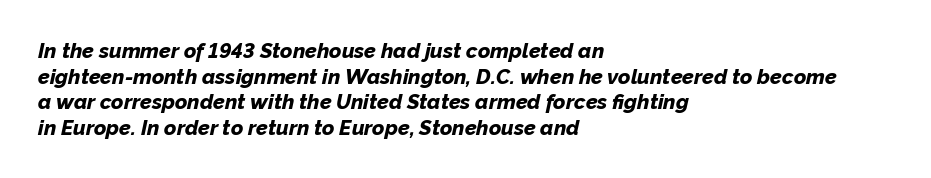
These lines keep a tight, regular rhythm from letter to letter. Just letters on the line, the space beneath them empty. Stroke thickness is high; the sample reads as a true bold. Looking at the ascenders, they clearly lean. Short and long lines alike share a common starting point at left.
